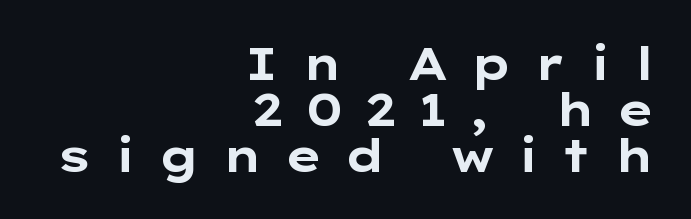
You could not count columns in this text — the font is proportionally spaced. Unlike a traditional serif, this face leaves its strokes unadorned. The letters stand upright; this is a roman face. These lines stack with their right ends in a neat column. A dark, heavy texture on the line: the type is bold. The foot of each line stays bare and open.
